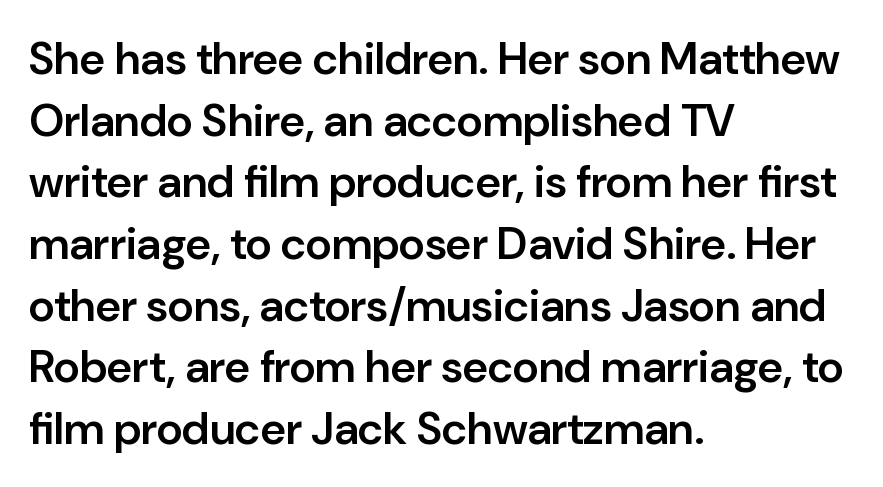
Q: Is the text bold? A: Semi-bold.
Q: Is the text italic (slanted)? A: No, it is upright.
Q: Is the typeface a serif or a sans-serif typeface? A: Sans-serif.
Q: Is the text underlined? A: No.
Q: How is the paragraph aligned? A: Left-aligned.
Q: Is the spacing between letters normal or unusually wide? A: Normal.
Q: Is the spacing between lines tight, normal or loose? A: Normal.
Q: Width (condensed, normal, or wide)? A: Normal.
Q: Stroke contrast? A: Low.
Q: x-height? A: Medium.
Q: Monospaced? A: No.
